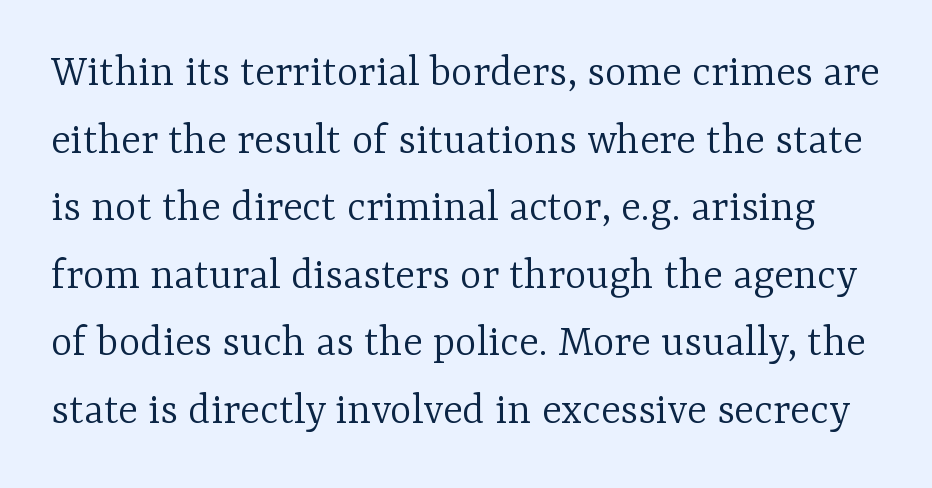
{"serif": "yes", "italic": "no", "bold": "no", "weight": "light", "width": "normal", "stroke_contrast": "low", "x_height": "medium", "monospaced": "no", "underline": "no", "line_spacing": "normal", "line_spacing_ratio": 1.47, "letter_spacing": "normal", "letter_spacing_em": 0.0, "glyph_px": 46}
